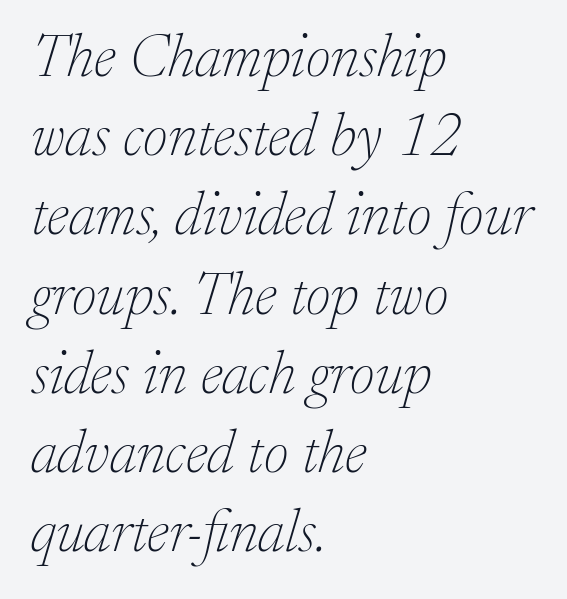
The image shows 60 px thin serif type, italic (leaning right); set left-aligned, normal line spacing (1.32x), normal letter spacing, not underlined; low stroke contrast and a medium x-height.
